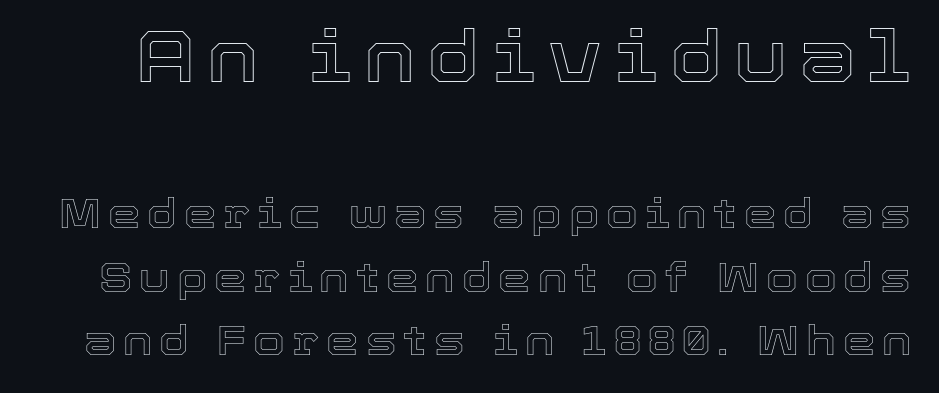
{"italic": "no", "width": "normal", "x_height": "medium", "monospaced": "no", "underline": "no", "line_spacing": "normal", "line_spacing_ratio": 1.55, "larger_block": "first", "size_ratio": 1.76, "glyph_px": 72}
